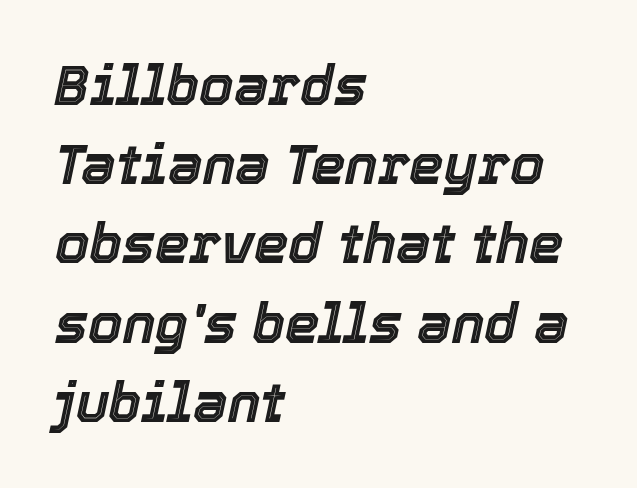
The image shows 55 px text type, italic (leaning right); set left-aligned, normal line spacing (1.44x), normal letter spacing, not underlined; a medium x-height.
